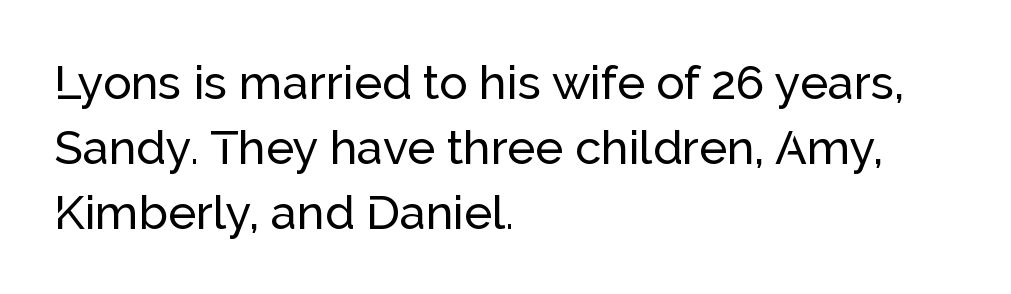
Every character sits straight up, as roman type does. Check under the words: just untouched page. Regarding serifs, this sample does without them. Each word holds together tightly as a unit, with standard inter-letter gaps.
